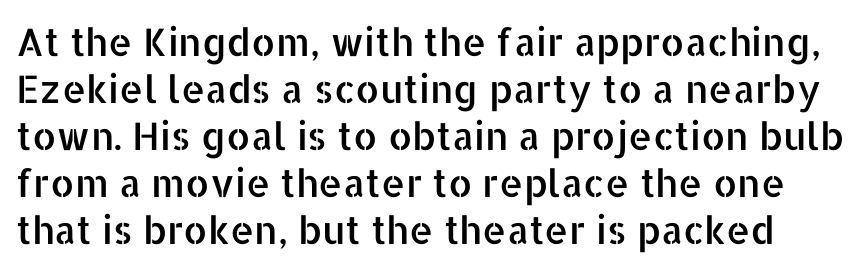
The baseline area is clear. These lines are composed in type without serifs. Short note: letters normally spaced. A typesetter would mark this as roman, not italic.
